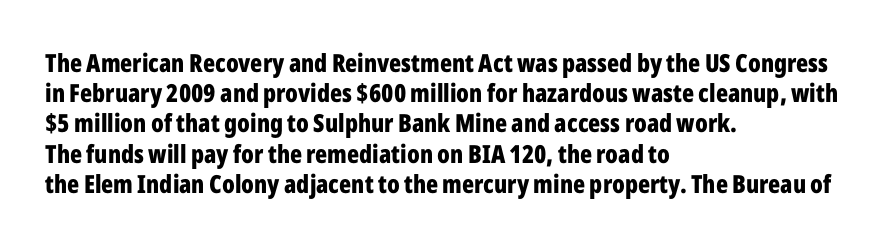
Q: Is the text bold? A: Yes.
Q: Is the text italic (slanted)? A: No, it is upright.
Q: Is the text underlined? A: No.
Q: How is the paragraph aligned? A: Left-aligned.
Q: Is the spacing between letters normal or unusually wide? A: Normal.
